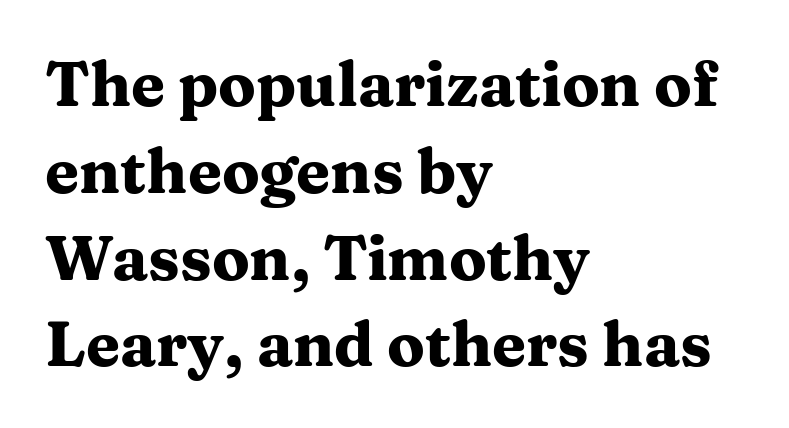
{"serif": "yes", "italic": "no", "bold": "yes", "weight": "heavy", "width": "wide", "stroke_contrast": "medium", "x_height": "medium", "monospaced": "no", "underline": "no", "align": "left", "line_spacing": "normal", "line_spacing_ratio": 1.4, "letter_spacing": "normal", "letter_spacing_em": 0.0, "glyph_px": 62}
